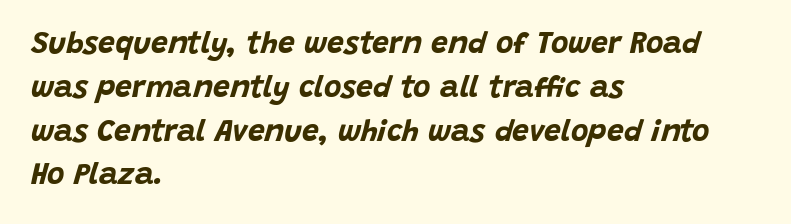
{"italic": "yes", "lean": "right", "slant_degrees": 15, "bold": "yes", "weight": "bold", "width": "normal", "stroke_contrast": "low", "x_height": "large", "monospaced": "no", "underline": "no", "align": "left", "line_spacing": "normal", "line_spacing_ratio": 1.46, "letter_spacing": "normal", "letter_spacing_em": 0.0, "glyph_px": 30}
